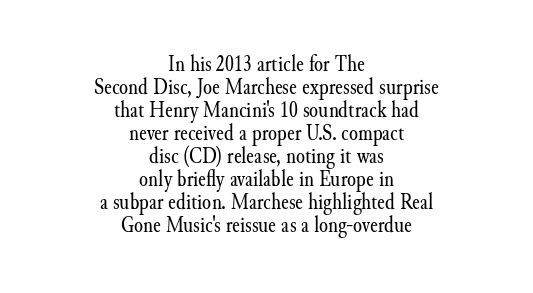
{"italic": "no", "bold": "no", "underline": "no", "align": "center", "line_spacing": "tight", "line_spacing_ratio": 1.0, "letter_spacing": "normal", "letter_spacing_em": 0.0, "glyph_px": 23}
